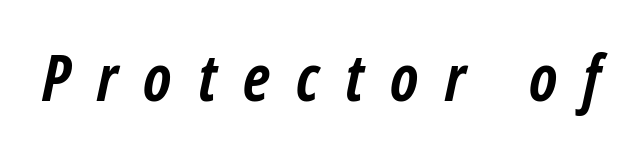
Bare-footed words on every line. Glyph-to-glyph distance is far greater than everyday printed text. Would a proofreader flag this as italicized? Yes. This sample has the flowing, uneven cadence of proportional lettering.
